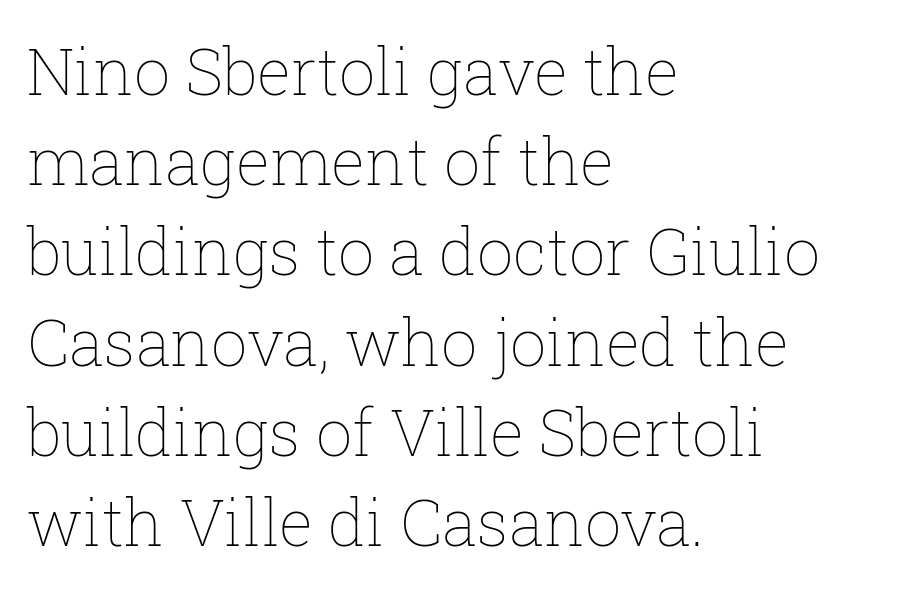
The image shows 64 px thin type, upright; set left-aligned, normal line spacing (1.41x), normal letter spacing, not underlined; low stroke contrast and a medium x-height.
